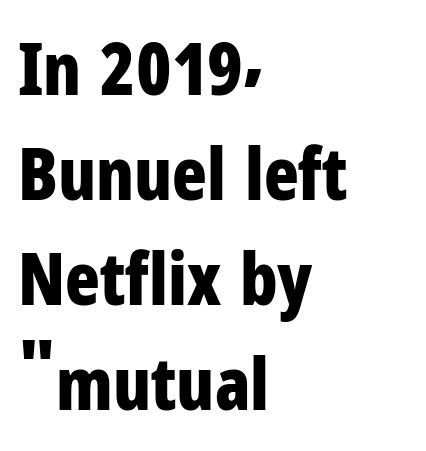
{"serif": "no", "italic": "no", "bold": "yes", "weight": "bold", "width": "condensed", "stroke_contrast": "low", "x_height": "medium", "monospaced": "no", "underline": "no", "align": "left", "line_spacing": "normal", "line_spacing_ratio": 1.46, "letter_spacing": "normal", "letter_spacing_em": 0.0, "glyph_px": 72}
